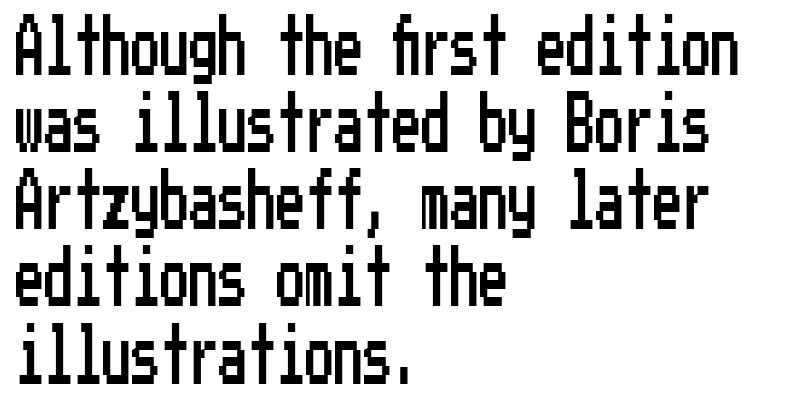
{"serif": "no", "italic": "no", "width": "condensed", "stroke_contrast": "low", "x_height": "medium", "underline": "no", "align": "left", "line_spacing": "normal", "line_spacing_ratio": 1.33, "letter_spacing": "normal", "letter_spacing_em": 0.0, "glyph_px": 58}
